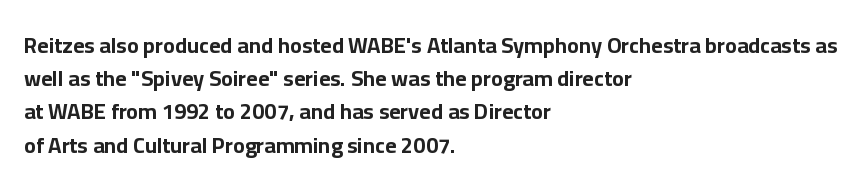
{"italic": "no", "bold": "yes", "underline": "no", "align": "left", "line_spacing": "normal", "line_spacing_ratio": 1.51, "letter_spacing": "normal", "letter_spacing_em": 0.0, "glyph_px": 22}
